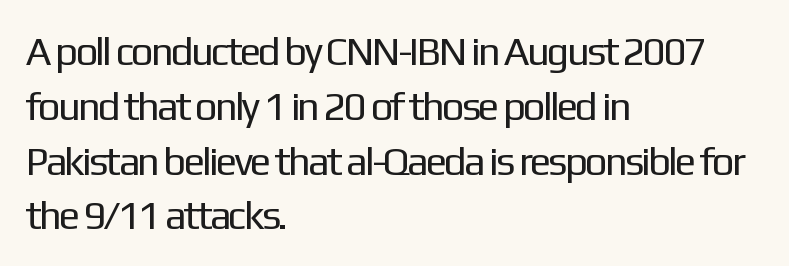
{"serif": "no", "italic": "no", "bold": "no", "weight": "regular", "width": "normal", "stroke_contrast": "low", "x_height": "medium", "monospaced": "no", "underline": "no", "align": "left", "line_spacing": "normal", "line_spacing_ratio": 1.37, "letter_spacing": "normal", "letter_spacing_em": 0.0, "glyph_px": 40}
